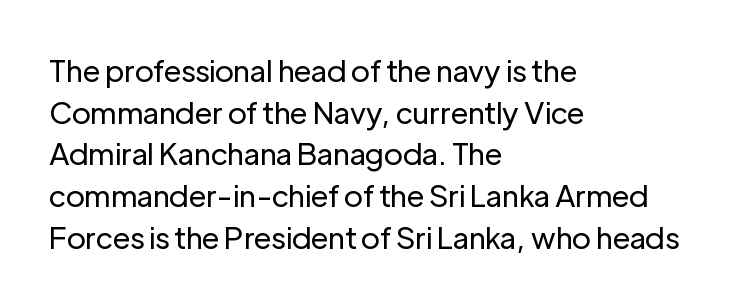
The image shows 30 px regular-weight sans-serif type, upright; set left-aligned, normal line spacing (1.39x), normal letter spacing, not underlined; low stroke contrast and a medium x-height.
